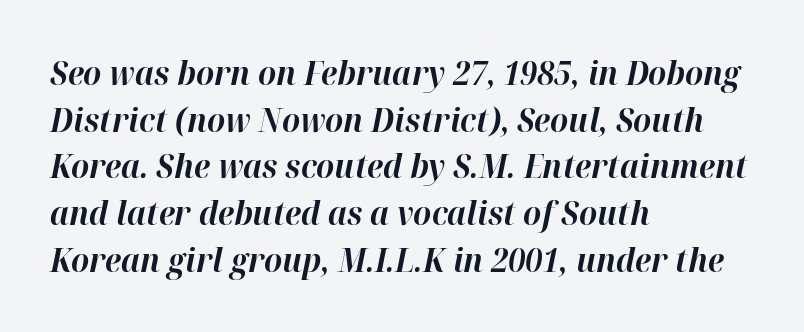
The image shows 32 px bold type, italic (leaning right); set left-aligned, normal line spacing (1.46x), normal letter spacing, not underlined; high stroke contrast and a medium x-height.
